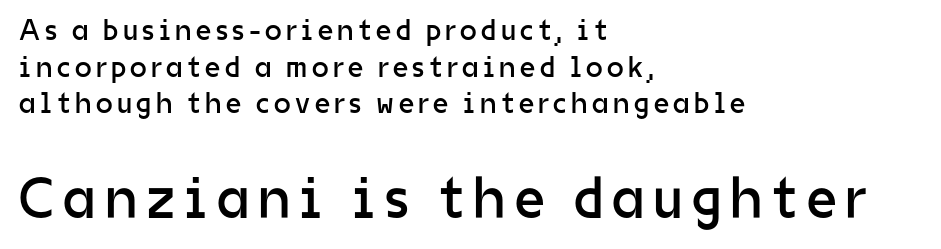
Here the designer chose a conventional face with non-uniform glyph widths. The compositor pushed each line to the left boundary. Honestly, there is no underline to notice here at all. Caption: face not bold, strokes unweighted. Observe the absence of serifs on each vertical stroke in this sample.
